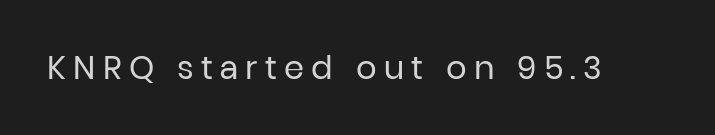
The image shows 32 px regular-weight sans-serif type, upright; set unusually wide letter spacing (+0.23 em), not underlined; low stroke contrast and a medium x-height.
